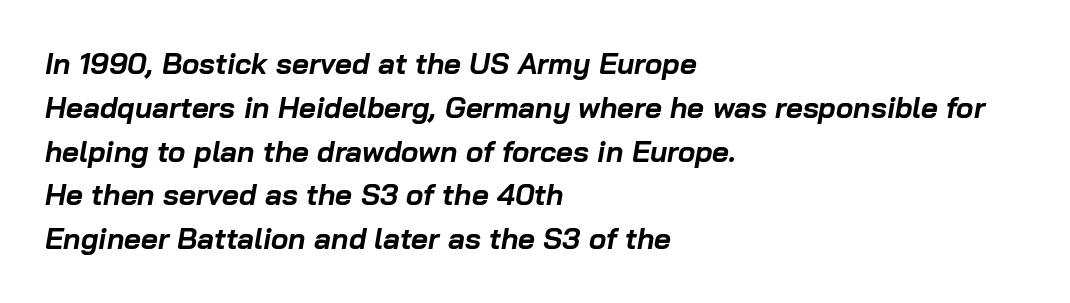
Q: Is the text bold? A: Yes.
Q: Is the text italic (slanted)? A: Yes, it leans right by about 10 degrees.
Q: Is the text underlined? A: No.
Q: How is the paragraph aligned? A: Left-aligned.
Q: Is the spacing between letters normal or unusually wide? A: Normal.
Q: Is the spacing between lines tight, normal or loose? A: Normal.
Q: Width (condensed, normal, or wide)? A: Normal.
Q: Stroke contrast? A: Low.
Q: x-height? A: Medium.
Q: Monospaced? A: No.
